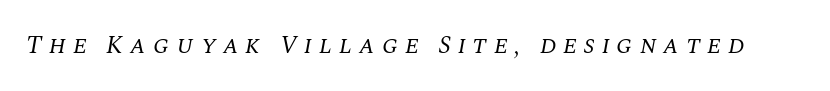
Q: Is the text bold? A: No.
Q: Is the text italic (slanted)? A: Yes, it leans right by about 10 degrees.
Q: Is the text underlined? A: No.
Q: Is the spacing between letters normal or unusually wide? A: Unusually wide.
